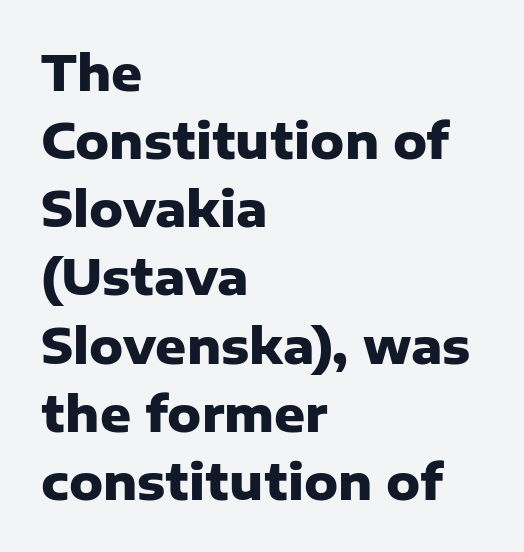
Q: Is the text bold? A: Yes.
Q: Is the text italic (slanted)? A: No, it is upright.
Q: Is the typeface a serif or a sans-serif typeface? A: Sans-serif.
Q: Is the text underlined? A: No.
Q: How is the paragraph aligned? A: Left-aligned.
Q: Is the spacing between letters normal or unusually wide? A: Normal.
Q: Is the spacing between lines tight, normal or loose? A: Normal.
Q: Width (condensed, normal, or wide)? A: Normal.
Q: Stroke contrast? A: Low.
Q: x-height? A: Medium.
Q: Monospaced? A: No.
